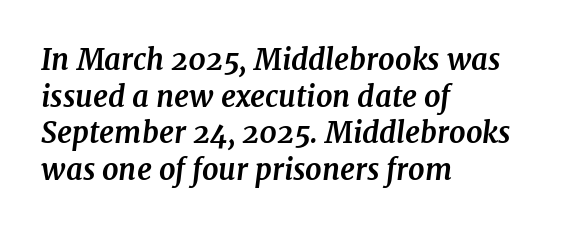
What weight is shown? A full bold with thick strokes. The passage shown has conventional tracking throughout. The letters carry serifs — small finishing strokes at the ends of their stems. Which margin do the lines hug? The left one — the right edge is uneven.
